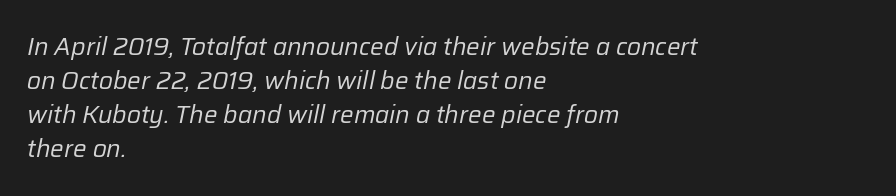
The image shows 24 px text type, italic (leaning right); set left-aligned, normal line spacing (1.42x), normal letter spacing, not underlined.
